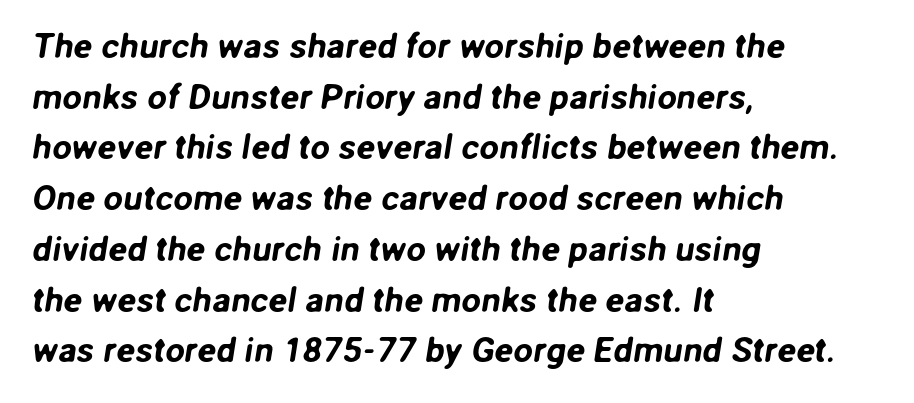
Q: Is the typeface a serif or a sans-serif typeface? A: Sans-serif.
Q: Is the text underlined? A: No.
Q: How is the paragraph aligned? A: Left-aligned.
Q: Is the spacing between letters normal or unusually wide? A: Normal.
Q: Is the spacing between lines tight, normal or loose? A: Normal.
Q: Width (condensed, normal, or wide)? A: Normal.
Q: Stroke contrast? A: Low.
Q: x-height? A: Medium.
Q: Monospaced? A: No.
